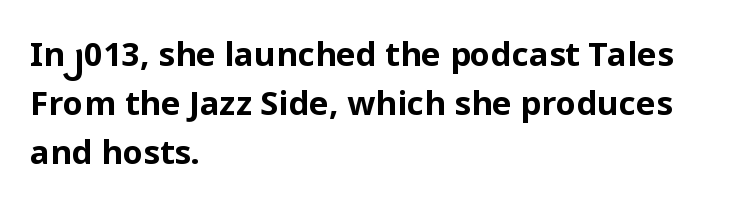
Just letters on the line, the space beneath them empty. Font category for this specimen: sans-serif. Proportional: the letters do not fall into vertical columns. Does extra space separate the letters? No, they use regular spacing. How would I describe the line gaps? Plain and ordinary.
